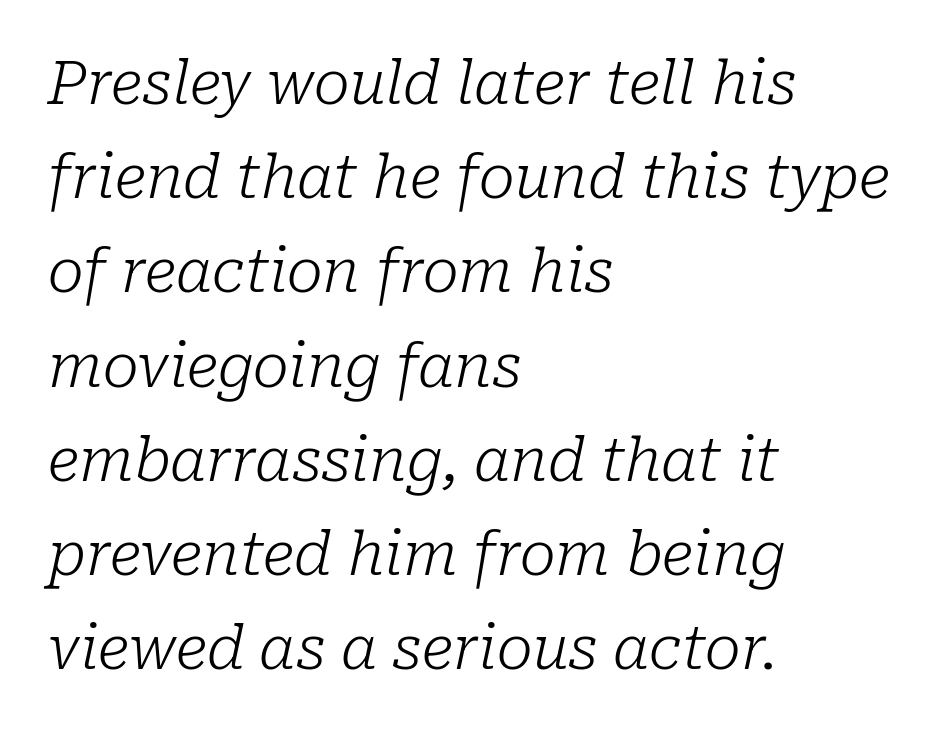
The space between consecutive lines is moderate. The text carries the slant typical of an italic or oblique font. Counters stay open thanks to moderate or lighter strokes. Underlining? Definitely not there. Do the characters align in a grid? No, the font is proportional. Font category for this specimen: serif.
